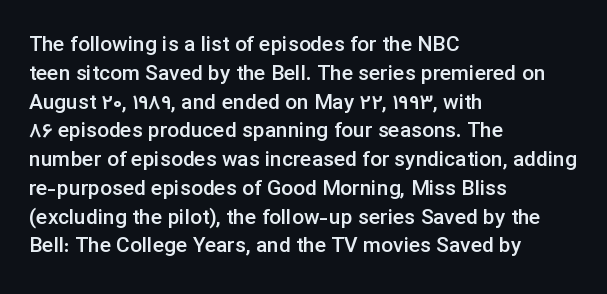
{"italic": "no", "bold": "semi", "underline": "no", "align": "left", "line_spacing": "normal", "line_spacing_ratio": 1.37, "letter_spacing": "normal", "letter_spacing_em": 0.0, "glyph_px": 21}
